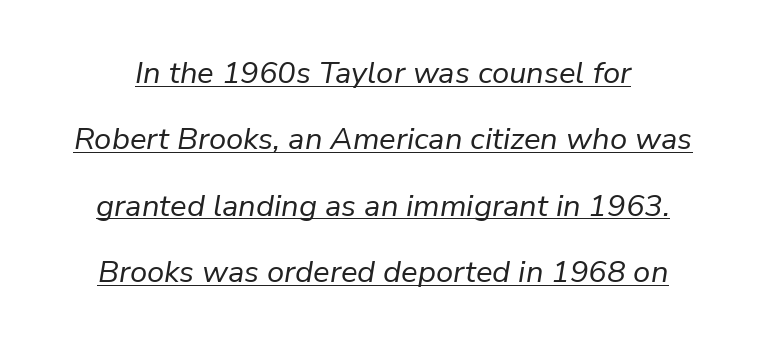
The image shows 31 px regular-weight type, italic (leaning right); set loose line spacing (2.14x), normal letter spacing, underlined; low stroke contrast and a medium x-height.
